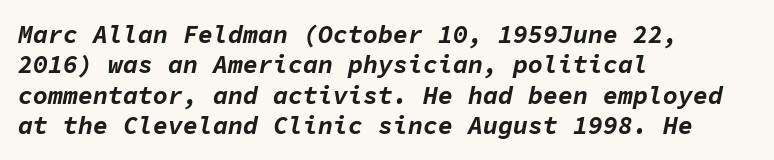
The image shows 25 px bold type, italic (leaning right); set left-aligned, line spacing 1.22x, normal letter spacing, not underlined.
